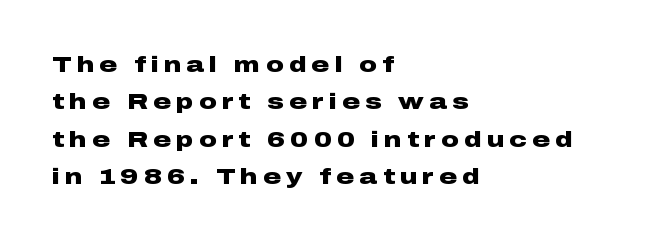
Check the space under the baseline: it is left empty. The font is running at its bold setting. The specimen reads as upright at a glance. Horizontally, the lines are justified to the leading edge only.
